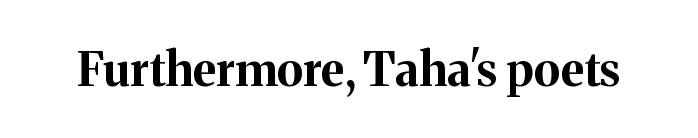
{"serif": "yes", "italic": "no", "bold": "yes", "weight": "bold", "width": "normal", "stroke_contrast": "medium", "x_height": "medium", "monospaced": "no", "underline": "no", "letter_spacing": "normal", "letter_spacing_em": 0.0, "glyph_px": 47}
